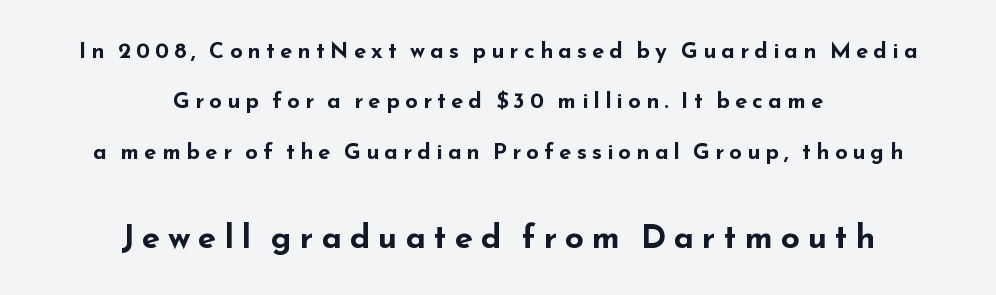
{"serif": "no", "italic": "no", "bold": "yes", "weight": "bold", "width": "wide", "stroke_contrast": "low", "x_height": "small", "monospaced": "no", "underline": "no", "align": "center", "line_spacing": "loose", "line_spacing_ratio": 2.29, "letter_spacing": "wide", "letter_spacing_em": 0.24, "larger_block": "second", "size_ratio": 1.5, "glyph_px": 33}
